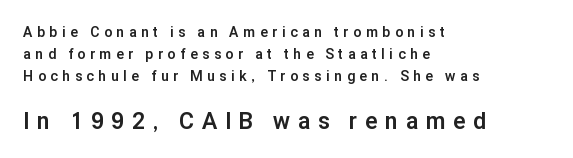
Q: Is the text bold? A: Yes.
Q: Is the text italic (slanted)? A: No, it is upright.
Q: Is the text underlined? A: No.
Q: How is the paragraph aligned? A: Left-aligned.
Q: Is the spacing between letters normal or unusually wide? A: Unusually wide.
Q: Is the spacing between lines tight, normal or loose? A: Normal.
Q: Which block of text is set in a larger size, the first (top) or the second (bottom)? A: The second (bottom) one.
